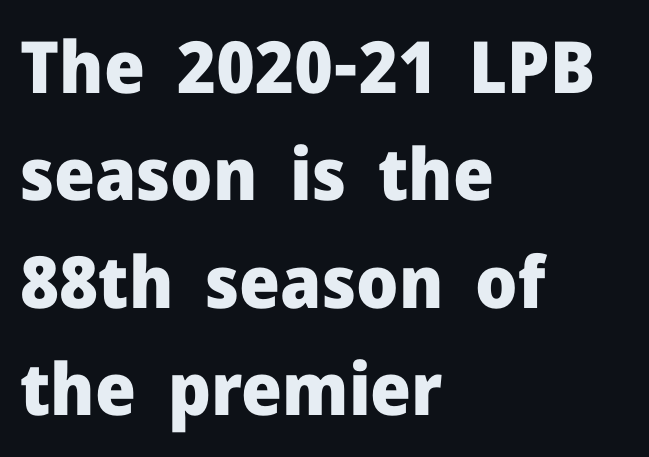
The image shows 72 px heavy sans-serif type, upright; set left-aligned, normal line spacing (1.49x), normal letter spacing, not underlined; low stroke contrast and a medium x-height.
